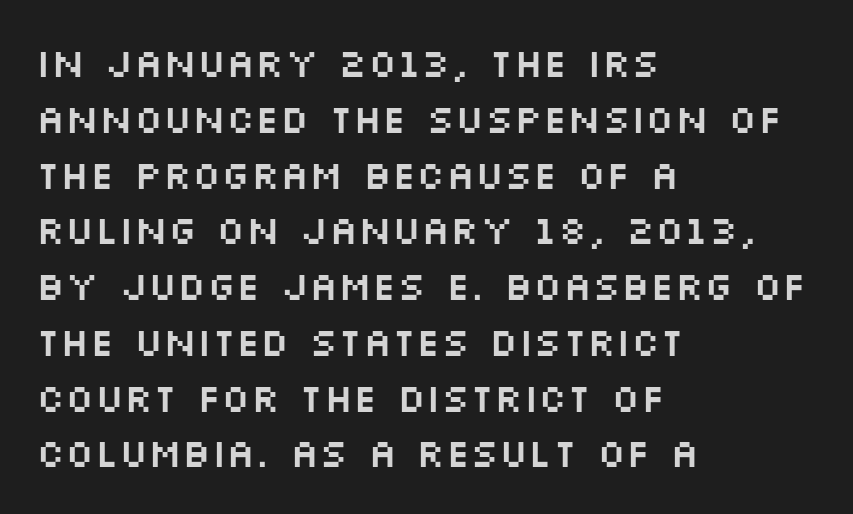
Q: Is the text italic (slanted)? A: No, it is upright.
Q: Is the typeface a serif or a sans-serif typeface? A: Sans-serif.
Q: Is the text underlined? A: No.
Q: How is the paragraph aligned? A: Left-aligned.
Q: Is the spacing between letters normal or unusually wide? A: Normal.
Q: Is the spacing between lines tight, normal or loose? A: Normal.
Q: Width (condensed, normal, or wide)? A: Wide.
Q: Stroke contrast? A: Medium.
Q: x-height? A: Large.
Q: Monospaced? A: No.
